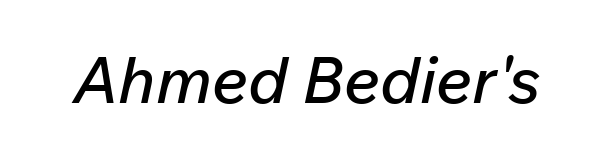
{"italic": "yes", "lean": "right", "slant_degrees": 12, "width": "normal", "stroke_contrast": "low", "x_height": "medium", "monospaced": "no", "underline": "no", "letter_spacing": "normal", "letter_spacing_em": 0.0, "glyph_px": 64}
